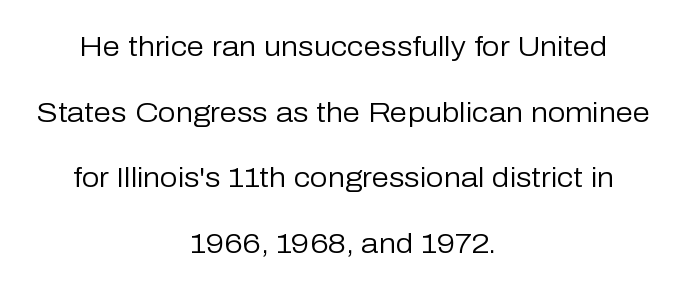
There is no visible air inserted between adjacent glyphs. Each letter keeps its own natural width here, so spacing adapts to shape. Descenders hang freely into open space. Unbolded letterforms with no extra heft.
